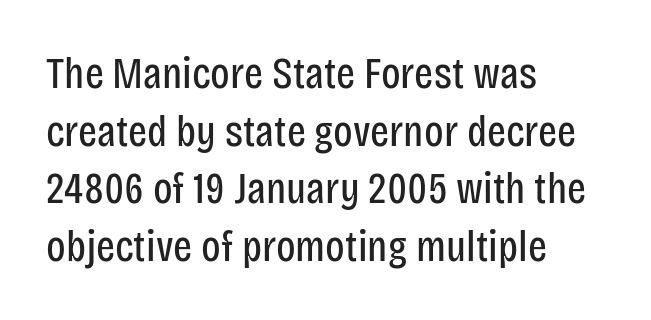
{"serif": "no", "italic": "no", "bold": "no", "weight": "regular", "width": "condensed", "stroke_contrast": "low", "x_height": "large", "monospaced": "no", "underline": "no", "align": "left", "line_spacing": "normal", "line_spacing_ratio": 1.28, "letter_spacing": "normal", "letter_spacing_em": 0.0, "glyph_px": 45}
